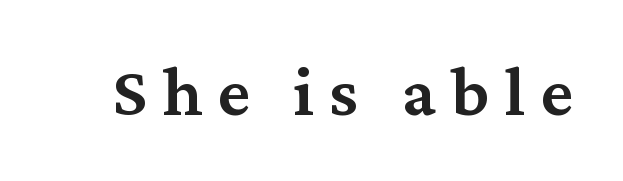
Do the characters align in a grid? No, the font is proportional. Characters remain perfectly vertical along every line. Yep, those are serifs on the letters. The passage shown has open, widely tracked lettering throughout. A semibold gives these letters moderate extra thickness, short of bold. Bare-footed words on every line.
